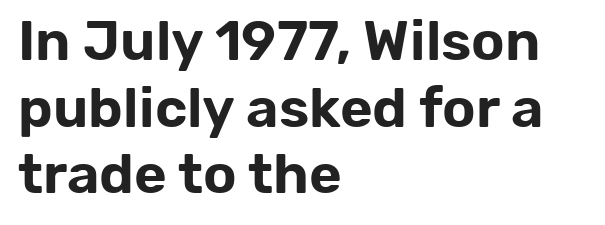
The image shows 56 px sans-serif type, upright; set left-aligned, line spacing 1.19x, normal letter spacing, not underlined; low stroke contrast and a medium x-height.
